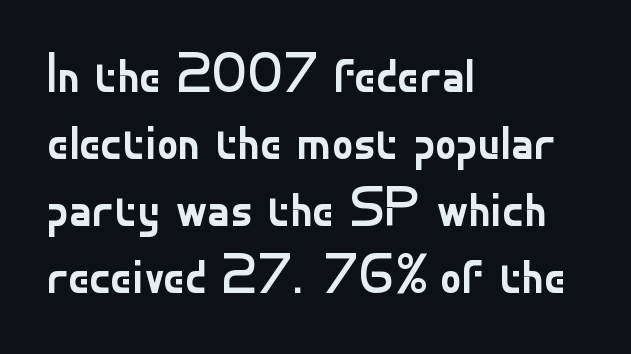
{"serif": "no", "italic": "no", "bold": "no", "weight": "regular", "width": "normal", "stroke_contrast": "low", "x_height": "small", "monospaced": "no", "underline": "no", "align": "left", "line_spacing_ratio": 1.24, "letter_spacing": "normal", "letter_spacing_em": 0.0, "glyph_px": 54}
